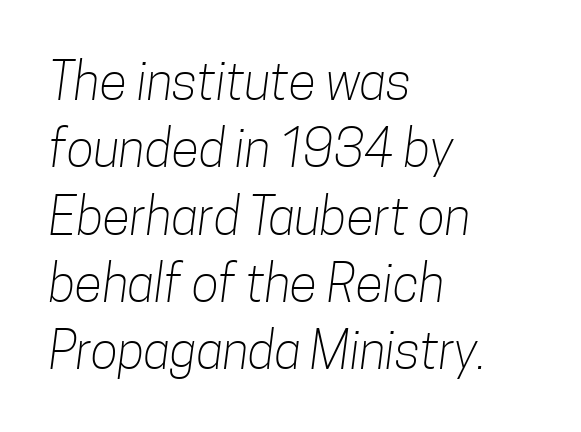
{"serif": "no", "bold": "no", "weight": "light", "width": "condensed", "stroke_contrast": "low", "x_height": "medium", "monospaced": "no", "underline": "no", "align": "left", "line_spacing": "normal", "line_spacing_ratio": 1.32, "letter_spacing": "normal", "letter_spacing_em": 0.0, "glyph_px": 51}
